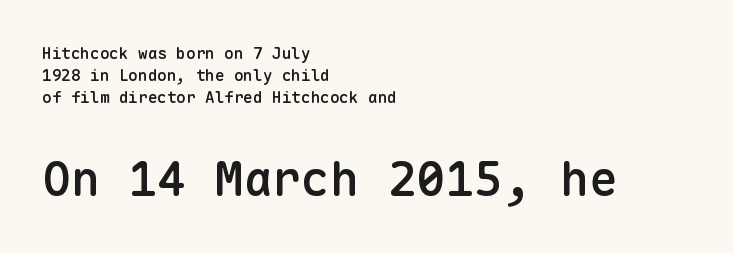
This rendering features lettering with no underline. Vertical spacing — default. Heft: intermediate — a semibold. The second block has been scaled up relative to the first. Observe the absence of serifs on each vertical stroke in this sample. The passage shown is typed in a monospace face where columns stay perfectly aligned.
